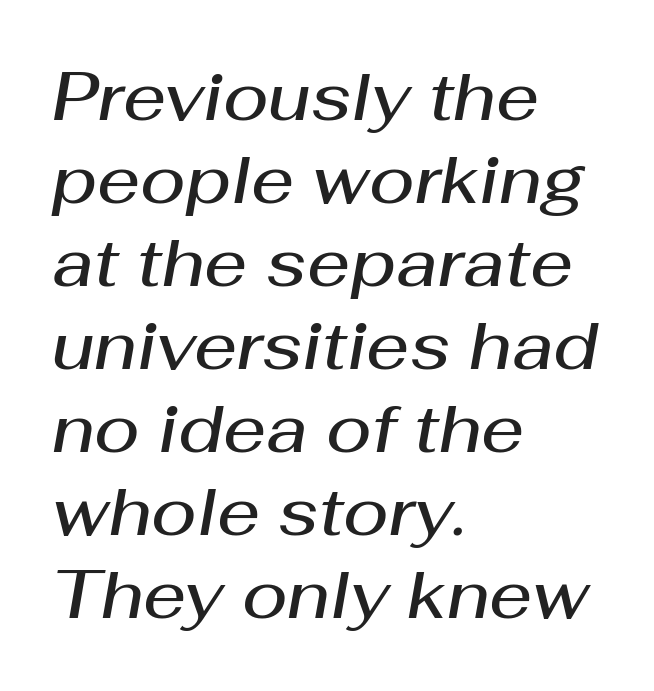
{"italic": "yes", "lean": "right", "slant_degrees": 10, "bold": "semi", "weight": "semibold", "width": "normal", "stroke_contrast": "medium", "x_height": "medium", "monospaced": "no", "underline": "no", "align": "left", "line_spacing_ratio": 1.24, "letter_spacing": "normal", "letter_spacing_em": 0.0, "glyph_px": 67}
